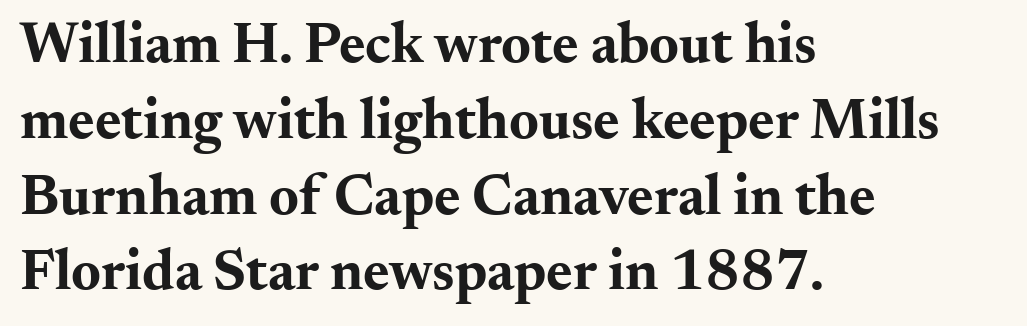
{"serif": "yes", "italic": "no", "bold": "yes", "weight": "bold", "width": "wide", "stroke_contrast": "medium", "x_height": "small", "monospaced": "no", "underline": "no", "align": "left", "line_spacing": "normal", "line_spacing_ratio": 1.33, "letter_spacing": "normal", "letter_spacing_em": 0.0, "glyph_px": 57}
